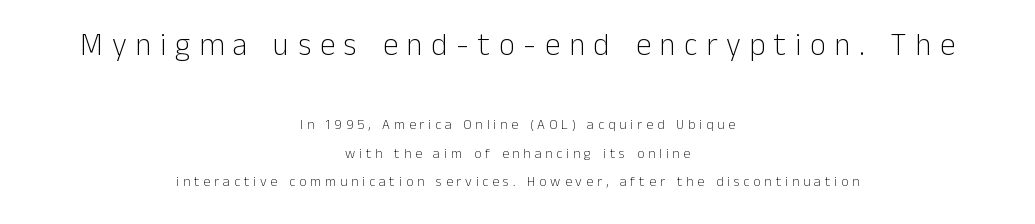
Are there feet on the stems? There aren't — it's a sans. Posture: vertical. Vertical stems look standard width or narrower in stroke. Nobody drew a line under any word here. Quick note: interline space is abundant. Caption: expanded tracking, letters set apart.
